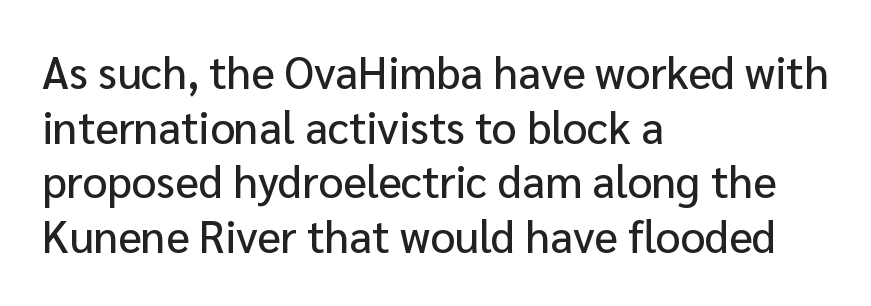
The image shows 44 px sans-serif type, upright; set left-aligned, line spacing 1.24x, normal letter spacing, not underlined; low stroke contrast and a medium x-height.
